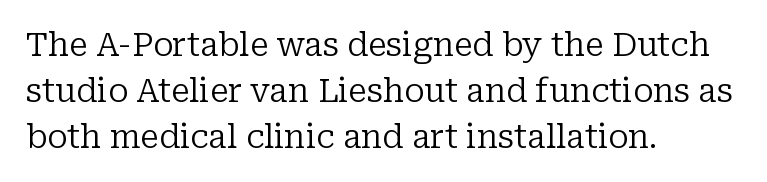
{"serif": "yes", "italic": "no", "bold": "no", "weight": "regular", "width": "normal", "stroke_contrast": "low", "x_height": "medium", "monospaced": "no", "underline": "no", "align": "left", "line_spacing": "normal", "line_spacing_ratio": 1.43, "letter_spacing": "normal", "letter_spacing_em": 0.0, "glyph_px": 32}
